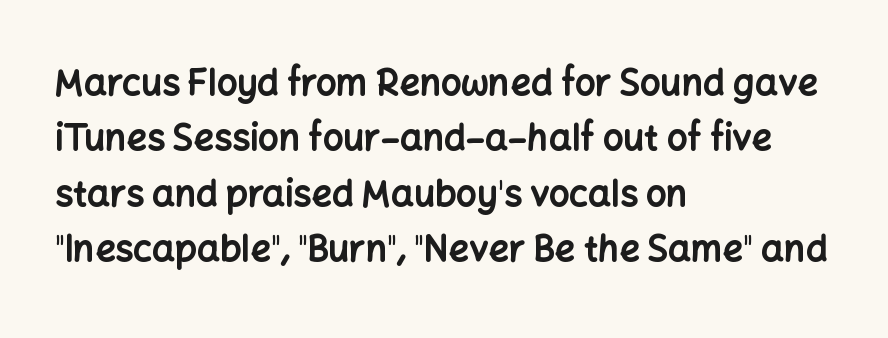
{"serif": "no", "italic": "no", "bold": "yes", "weight": "bold", "width": "normal", "stroke_contrast": "low", "x_height": "medium", "monospaced": "no", "underline": "no", "align": "left", "line_spacing": "normal", "line_spacing_ratio": 1.54, "letter_spacing": "normal", "letter_spacing_em": 0.0, "glyph_px": 36}
